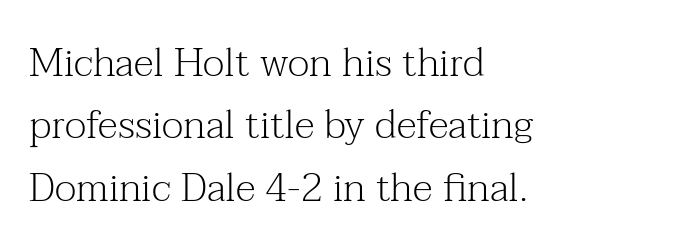
The image shows 40 px light serif type, upright; set left-aligned, normal line spacing (1.56x), normal letter spacing, not underlined; medium stroke contrast and a medium x-height.
